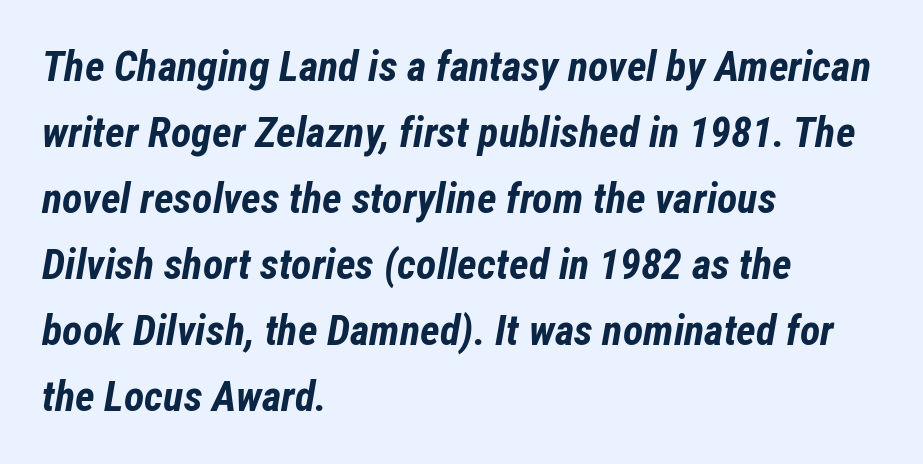
The image shows 42 px bold, condensed type, italic (leaning right); set left-aligned, normal line spacing (1.57x), normal letter spacing, not underlined; low stroke contrast and a medium x-height.
